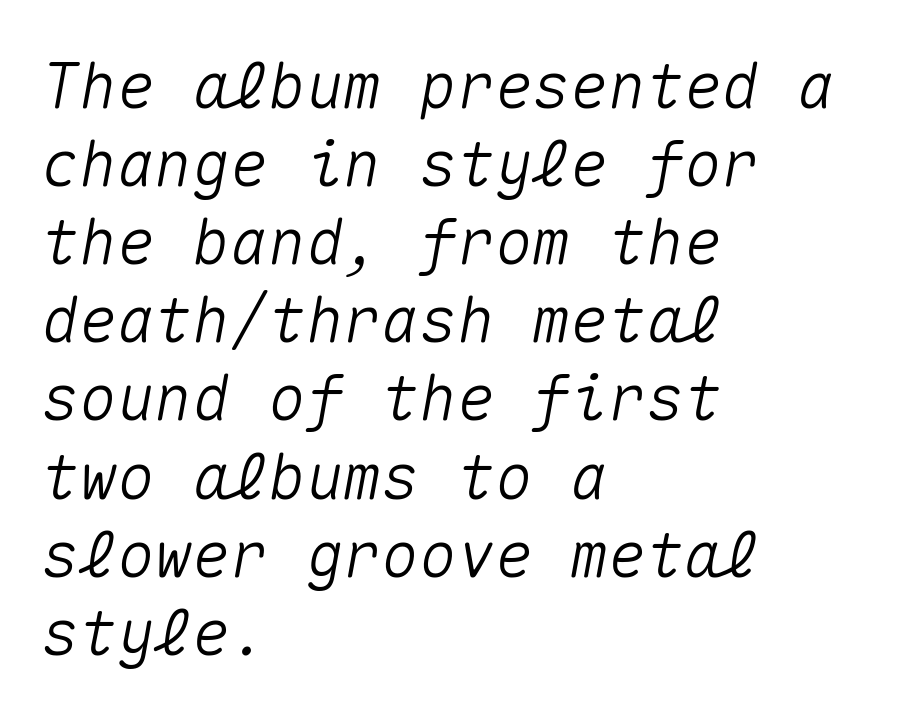
Q: Is the text italic (slanted)? A: Yes, it leans right by about 10 degrees.
Q: Is the text underlined? A: No.
Q: How is the paragraph aligned? A: Left-aligned.
Q: Is the spacing between letters normal or unusually wide? A: Normal.
Q: Width (condensed, normal, or wide)? A: Normal.
Q: Stroke contrast? A: Medium.
Q: x-height? A: Medium.
Q: Monospaced? A: Yes.
